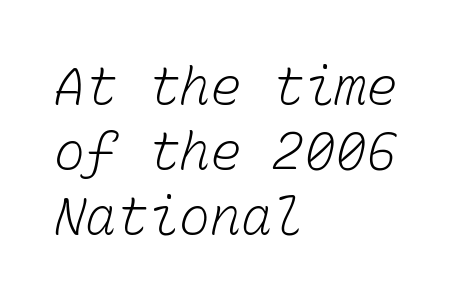
No word sits above an underline. Regular leading. These lines are rendered in a fixed-pitch font. Counters stay open thanks to moderate or lighter strokes. How are the letters spaced? Ordinarily, with no added tracking.
